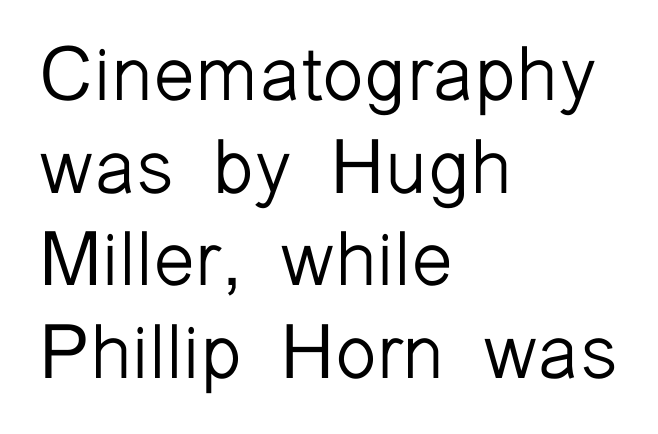
The image shows 76 px light sans-serif type, upright; set left-aligned, line spacing 1.22x, normal letter spacing, not underlined; low stroke contrast and a medium x-height.
